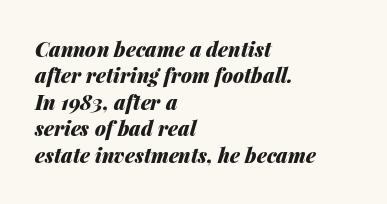
The image shows 20 px bold type, italic (leaning right); set left-aligned, normal line spacing (1.32x), normal letter spacing, not underlined.
